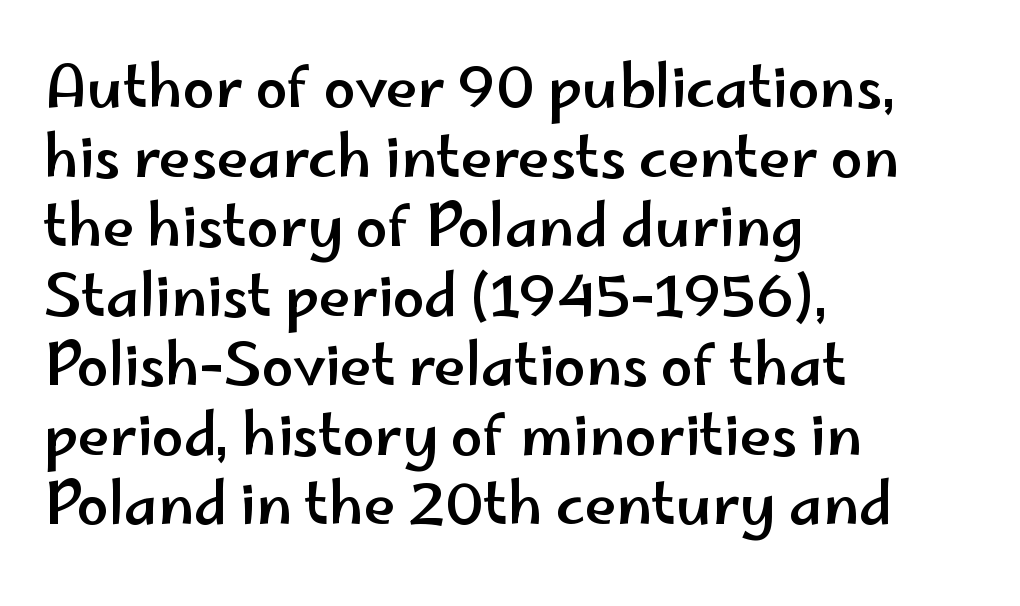
The image shows 57 px wide sans-serif type, upright; set left-aligned, line spacing 1.22x, normal letter spacing, not underlined; low stroke contrast and a small x-height.
